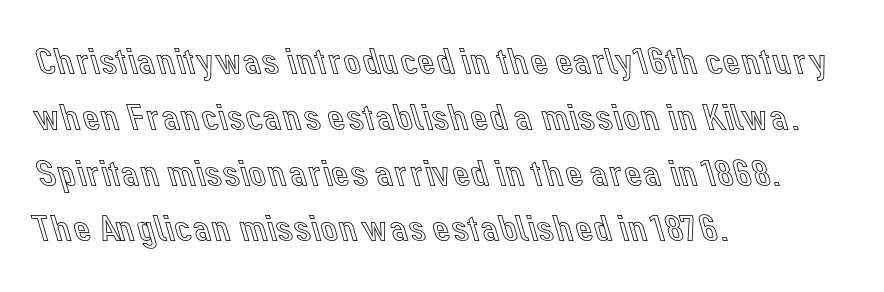
Q: Is the text italic (slanted)? A: Yes.
Q: Is the text underlined? A: No.
Q: How is the paragraph aligned? A: Left-aligned.
Q: Is the spacing between letters normal or unusually wide? A: Normal.
Q: Is the spacing between lines tight, normal or loose? A: Normal.
Q: Width (condensed, normal, or wide)? A: Normal.
Q: x-height? A: Medium.
Q: Monospaced? A: No.
